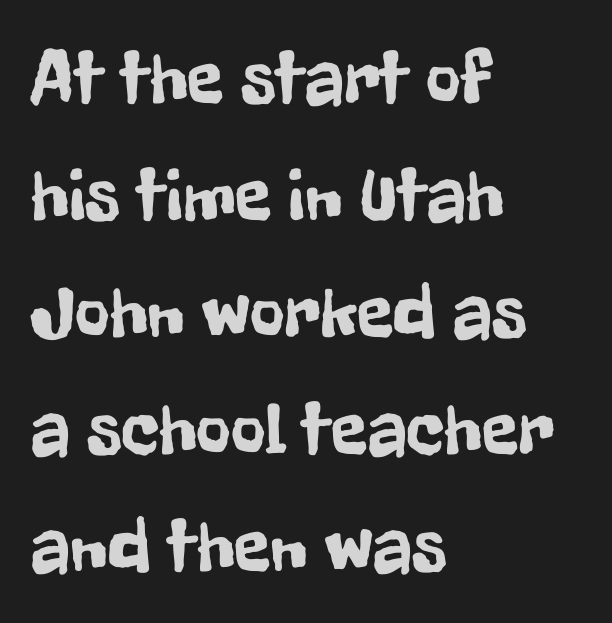
The image shows 75 px condensed sans-serif type, upright; set left-aligned, normal line spacing (1.56x), normal letter spacing, not underlined; low stroke contrast and a medium x-height.
